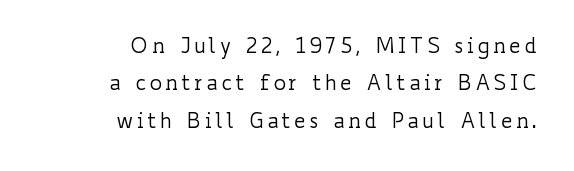
The image shows 21 px text type, upright; set right-aligned, line spacing 1.78x, not underlined.
